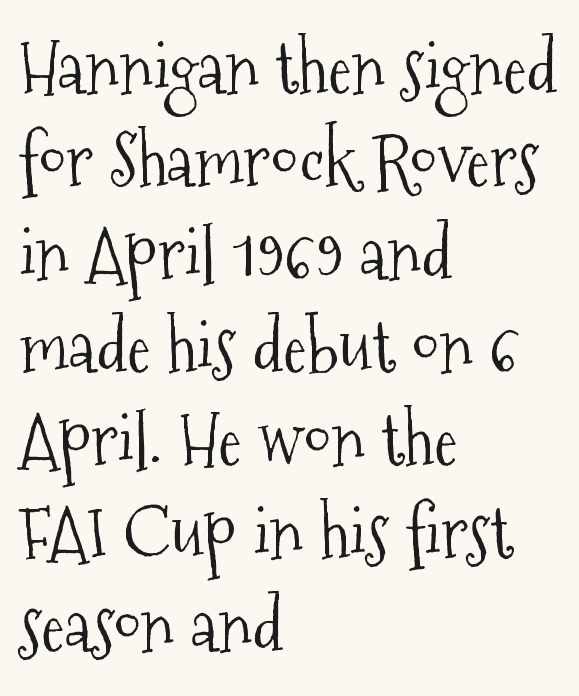
The image shows 71 px light, condensed serif type, upright; set left-aligned, normal line spacing (1.31x), normal letter spacing, not underlined; medium stroke contrast and a medium x-height.
